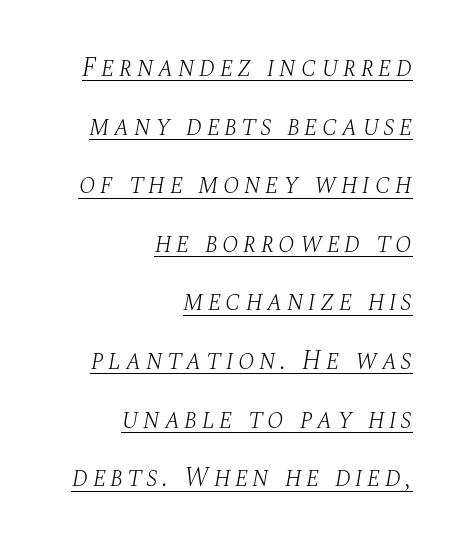
Q: Is the text bold? A: No.
Q: Is the text italic (slanted)? A: Yes, it leans right by about 10 degrees.
Q: Is the text underlined? A: Yes.
Q: How is the paragraph aligned? A: Right-aligned.
Q: Is the spacing between lines tight, normal or loose? A: Loose.
